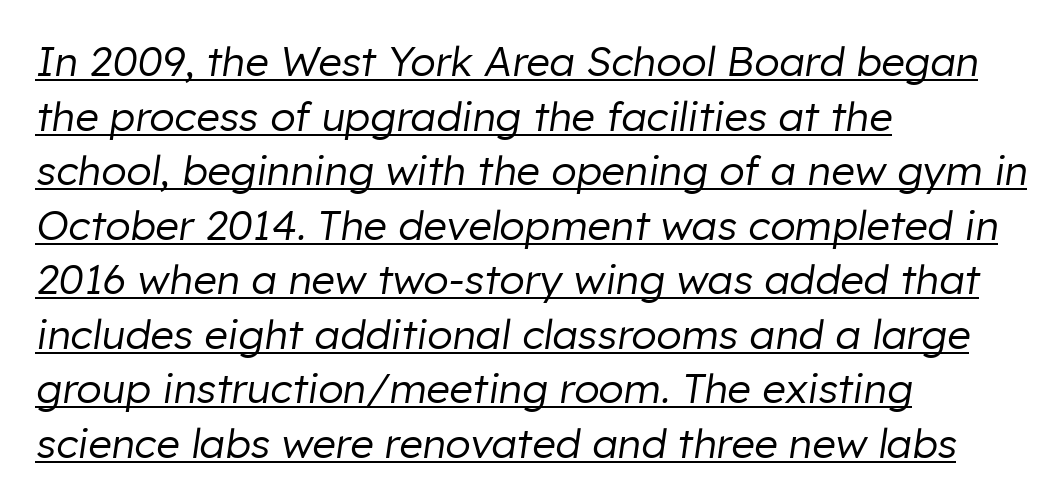
The image shows 41 px regular-weight type, italic (leaning right); set left-aligned, normal line spacing (1.33x), normal letter spacing, underlined; low stroke contrast and a medium x-height.
